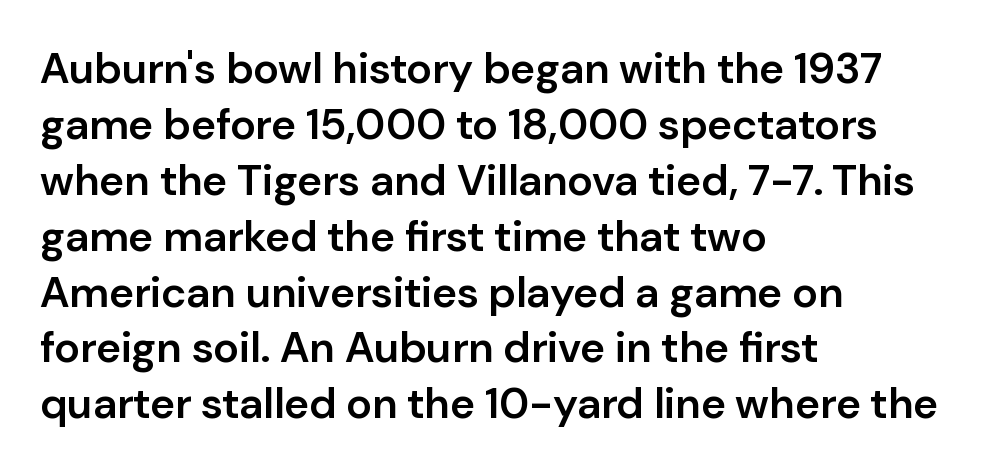
The image shows 43 px semibold sans-serif type, upright; set left-aligned, normal line spacing (1.3x), normal letter spacing, not underlined; low stroke contrast and a medium x-height.
